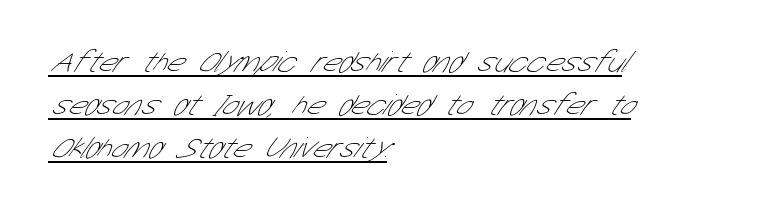
Left-aligned paragraph, ragged on the right. The words here are underlined. The letters look calm and open, with moderate or lighter stems. The type is set solid horizontally, with unmodified tracking. The designer left line spacing at the default.
